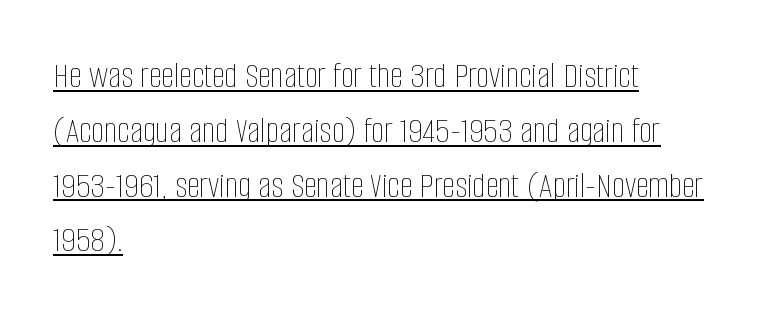
{"italic": "no", "bold": "no", "weight": "thin", "width": "condensed", "stroke_contrast": "low", "x_height": "large", "monospaced": "no", "underline": "yes", "align": "left", "line_spacing": "normal", "line_spacing_ratio": 1.48, "letter_spacing": "normal", "letter_spacing_em": 0.0, "glyph_px": 37}
